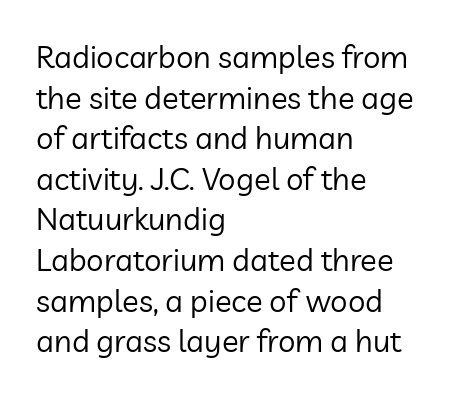
The image shows 31 px regular-weight sans-serif type, upright; set left-aligned, normal line spacing (1.31x), normal letter spacing, not underlined; low stroke contrast and a medium x-height.
